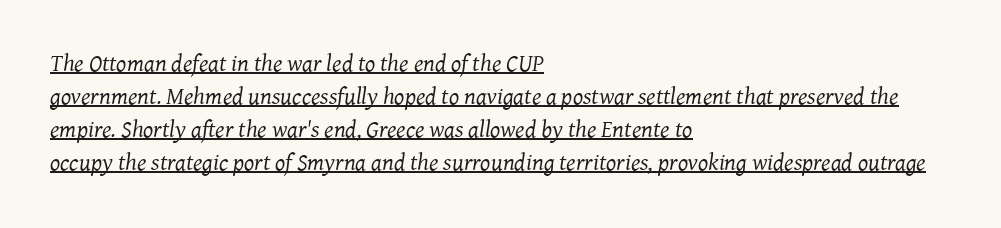
Line beginnings align vertically; line endings do not. Default kerning and tracking; the words read as compact shapes. Regarding leading, the lines here are spaced in the standard way. The font's italic variant was chosen for this text. The glyphs are accompanied by a horizontal stroke just below them.
